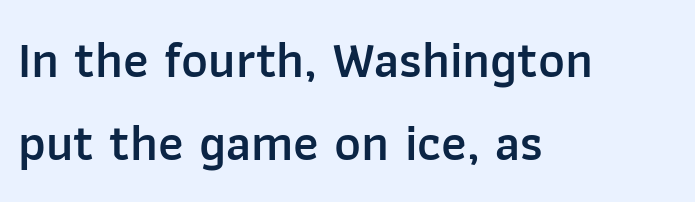
Q: Is the text bold? A: Semi-bold.
Q: Is the text italic (slanted)? A: No, it is upright.
Q: Is the typeface a serif or a sans-serif typeface? A: Sans-serif.
Q: Is the text underlined? A: No.
Q: How is the paragraph aligned? A: Left-aligned.
Q: Is the spacing between letters normal or unusually wide? A: Normal.
Q: Is the spacing between lines tight, normal or loose? A: Normal.
Q: Width (condensed, normal, or wide)? A: Normal.
Q: Stroke contrast? A: Low.
Q: x-height? A: Medium.
Q: Monospaced? A: No.
